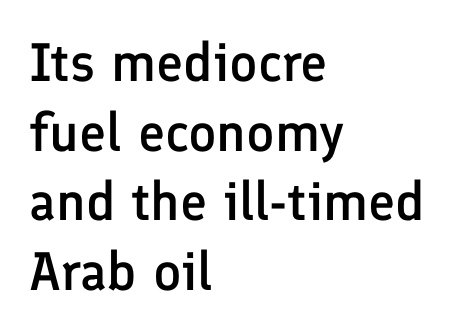
The letters sit at their default tracking, neither squeezed nor spread. The glyphs are unaccompanied by any horizontal stroke below them. What's the leading like? Ordinary, nothing unusual. Layout note: lines flush left. Letterform terminals end flat and unadorned throughout the passage.
